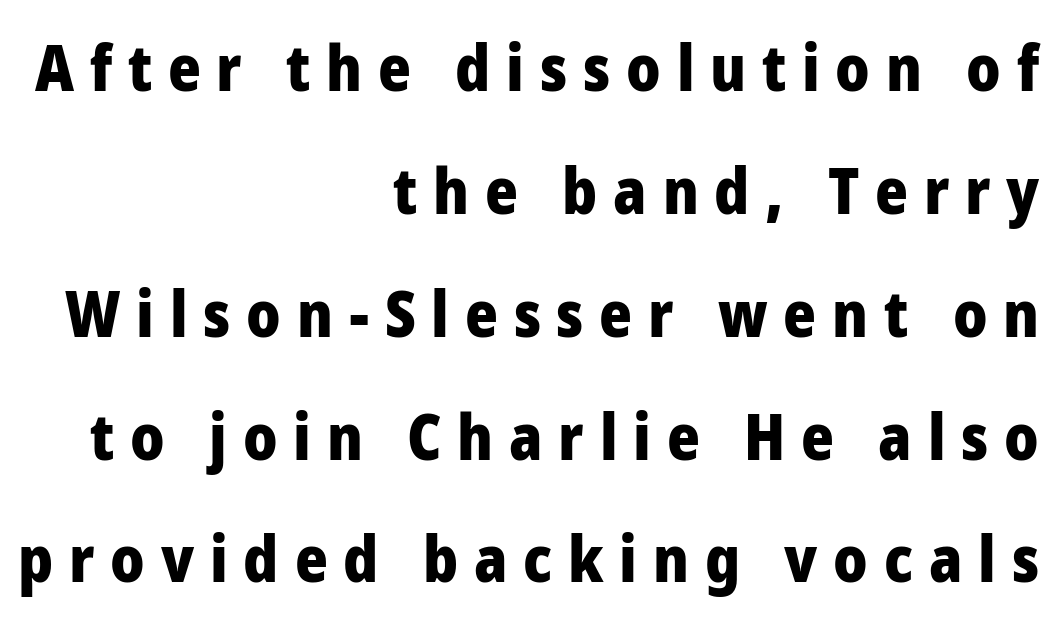
The image shows 63 px heavy sans-serif type, upright; set right-aligned, loose line spacing (1.95x), unusually wide letter spacing (+0.25 em), not underlined; low stroke contrast and a medium x-height.
